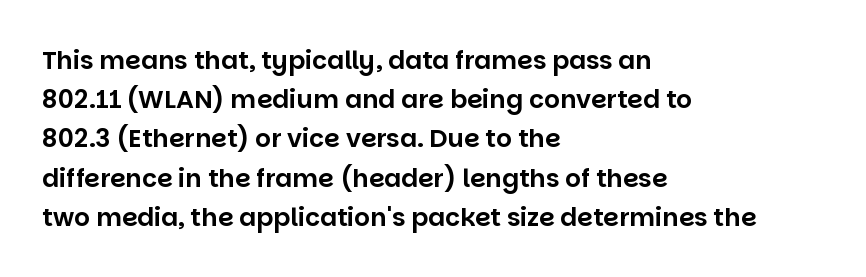
{"italic": "no", "underline": "no", "align": "left", "line_spacing": "normal", "line_spacing_ratio": 1.57, "letter_spacing": "normal", "letter_spacing_em": 0.0, "glyph_px": 25}
